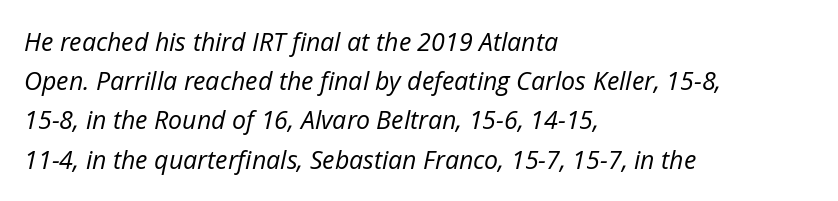
The image shows 25 px text type, italic (leaning right); set left-aligned, normal line spacing (1.57x), normal letter spacing, not underlined.
